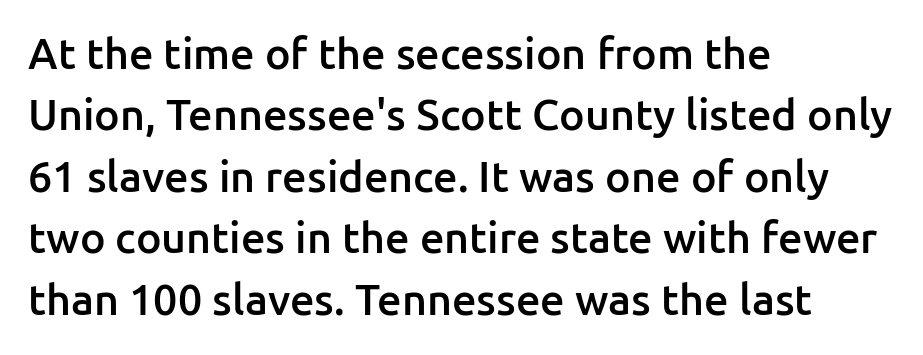
{"serif": "no", "italic": "no", "bold": "semi", "weight": "semibold", "width": "normal", "stroke_contrast": "low", "x_height": "medium", "monospaced": "no", "underline": "no", "align": "left", "line_spacing": "normal", "line_spacing_ratio": 1.43, "letter_spacing": "normal", "letter_spacing_em": 0.0, "glyph_px": 43}
